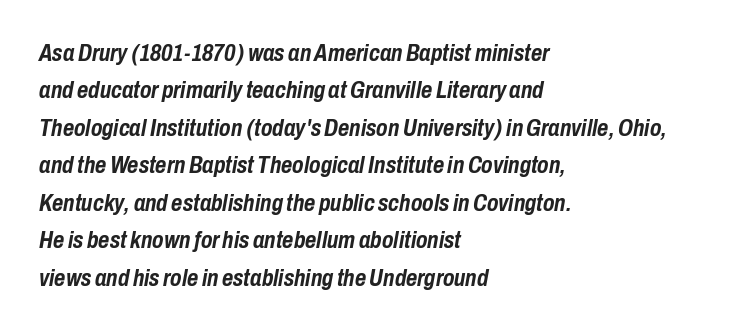
{"italic": "yes", "lean": "right", "slant_degrees": 10, "bold": "yes", "underline": "no", "align": "left", "line_spacing": "normal", "line_spacing_ratio": 1.56, "letter_spacing": "normal", "letter_spacing_em": 0.0, "glyph_px": 24}
